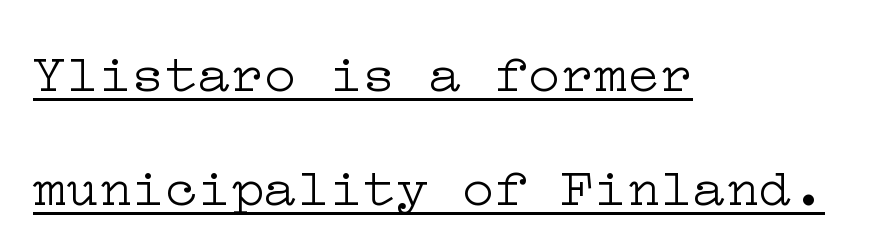
Q: Is the text bold? A: No.
Q: Is the text italic (slanted)? A: No, it is upright.
Q: Is the typeface a serif or a sans-serif typeface? A: Serif.
Q: Is the text underlined? A: Yes.
Q: How is the paragraph aligned? A: Left-aligned.
Q: Is the spacing between letters normal or unusually wide? A: Normal.
Q: Is the spacing between lines tight, normal or loose? A: Loose.
Q: Width (condensed, normal, or wide)? A: Wide.
Q: Stroke contrast? A: Low.
Q: x-height? A: Medium.
